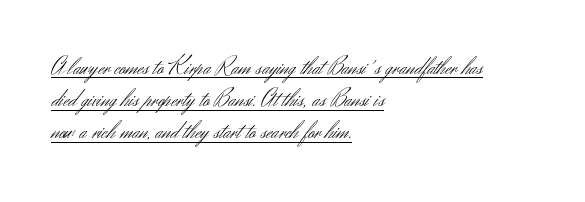
Q: Is the text bold? A: No.
Q: Is the text italic (slanted)? A: Yes.
Q: Is the text underlined? A: Yes.
Q: How is the paragraph aligned? A: Left-aligned.
Q: Is the spacing between letters normal or unusually wide? A: Normal.
Q: Is the spacing between lines tight, normal or loose? A: Normal.
